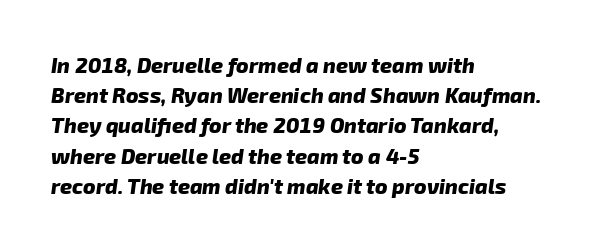
Q: Is the text bold? A: Yes.
Q: Is the text underlined? A: No.
Q: How is the paragraph aligned? A: Left-aligned.
Q: Is the spacing between letters normal or unusually wide? A: Normal.
Q: Is the spacing between lines tight, normal or loose? A: Normal.
